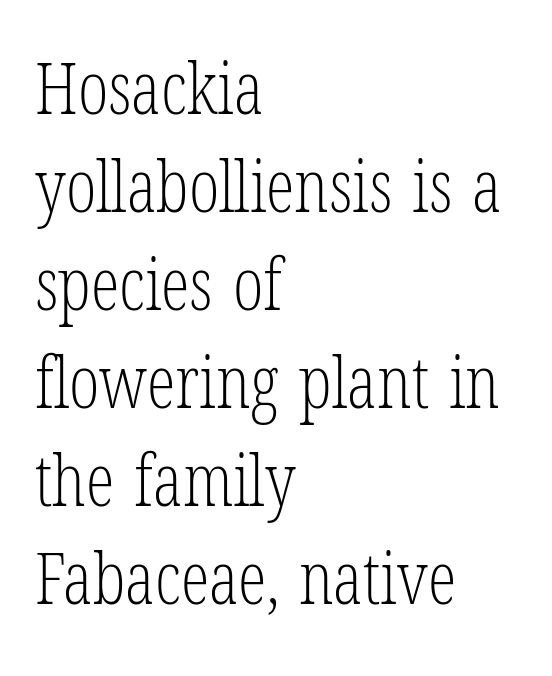
Quick note: not italic, upright. Proportional: the letters do not fall into vertical columns. This rendering leaves character spacing at its baseline value. Underlining? Definitely not there. Old-style or modern, the face here clearly has serifs. Line spacing here is normal.
